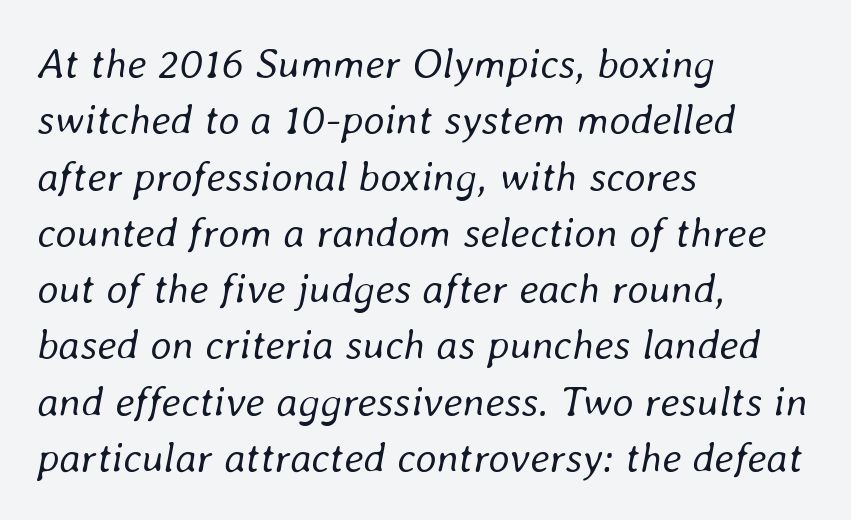
Q: Is the text bold? A: No.
Q: Is the text italic (slanted)? A: Yes, it leans right by about 8 degrees.
Q: Is the text underlined? A: No.
Q: How is the paragraph aligned? A: Left-aligned.
Q: Is the spacing between letters normal or unusually wide? A: Normal.
Q: Is the spacing between lines tight, normal or loose? A: Normal.
Q: Width (condensed, normal, or wide)? A: Normal.
Q: Stroke contrast? A: Low.
Q: x-height? A: Medium.
Q: Monospaced? A: No.
